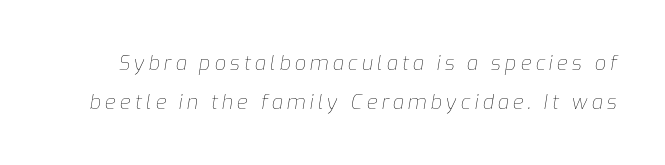
The image shows 20 px text type, italic (leaning right); set loose line spacing (1.94x), unusually wide letter spacing (+0.2 em), not underlined.
